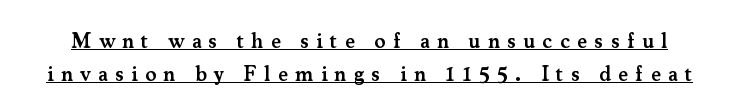
These characters rest on top of a visible drawn line. Tall strokes in this sample are plumb rather than angled. Observe the wide spacing: letters keep a clear distance from each other. Set as a demibold, roughly 600 on the weight scale. Leading: standard.
